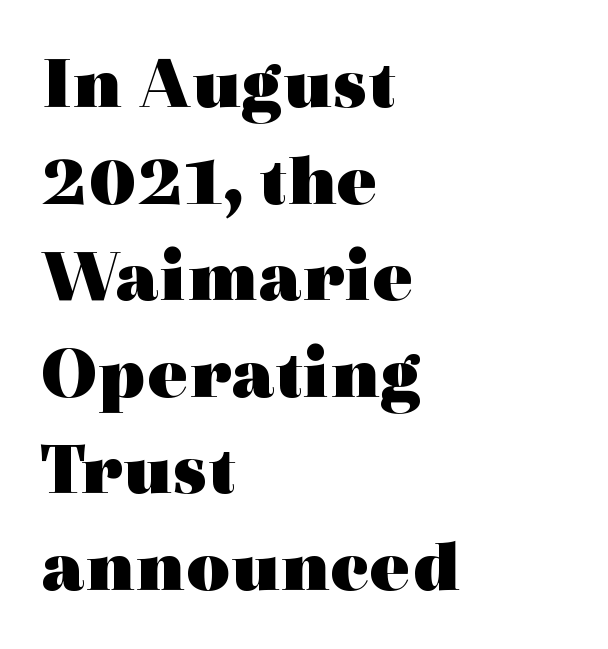
Quick note: underline off. A typesetter would call this proportional, since set widths differ per character. The glyphs in this specimen are seriffed. Does the lettering tilt? It doesn't — this is upright.
